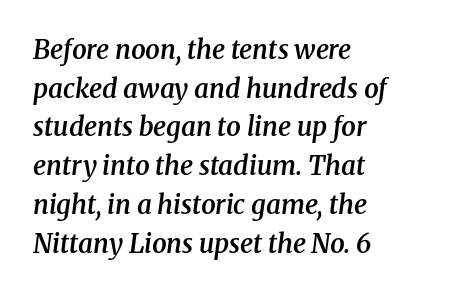
The image shows 26 px text type, italic (leaning right); set left-aligned, normal line spacing (1.49x), normal letter spacing, not underlined.
